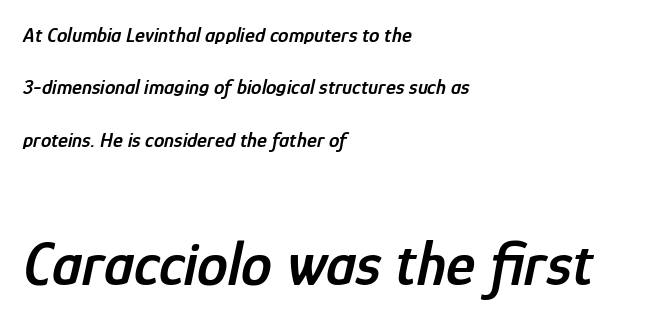
The image shows 62 px semibold, condensed type, italic (leaning right); set left-aligned, loose line spacing (2.49x), normal letter spacing, not underlined; the second (bottom) block is 2.95x larger; low stroke contrast and a medium x-height.
